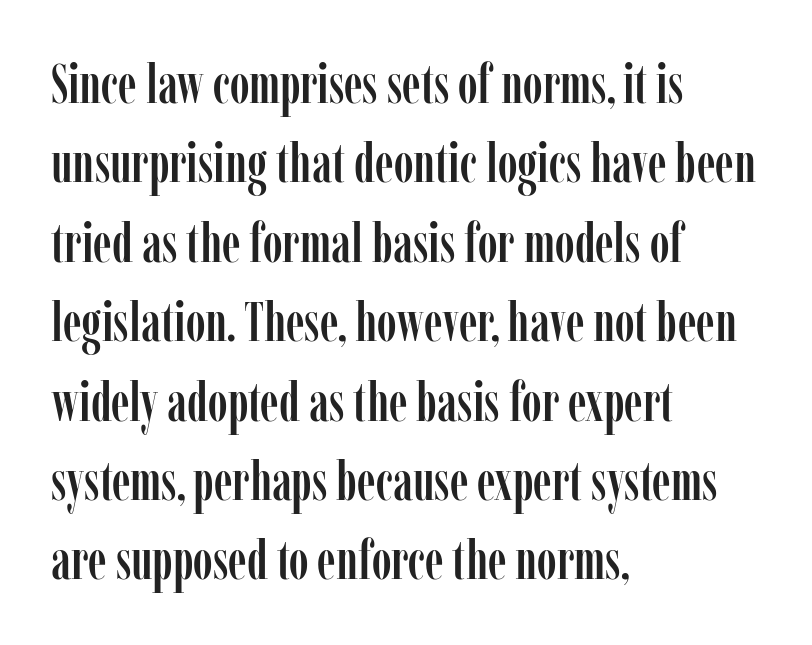
{"serif": "yes", "italic": "no", "width": "condensed", "stroke_contrast": "low", "x_height": "medium", "monospaced": "no", "underline": "no", "align": "left", "line_spacing": "normal", "line_spacing_ratio": 1.47, "letter_spacing": "normal", "letter_spacing_em": 0.0, "glyph_px": 54}
